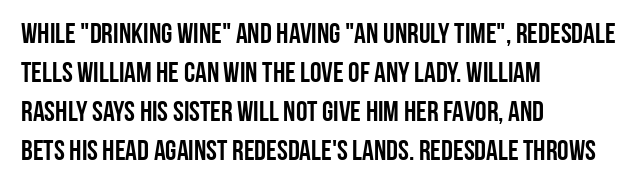
{"serif": "no", "italic": "no", "width": "condensed", "stroke_contrast": "low", "x_height": "large", "monospaced": "no", "underline": "no", "align": "left", "line_spacing": "normal", "line_spacing_ratio": 1.35, "letter_spacing": "normal", "letter_spacing_em": 0.0, "glyph_px": 29}
